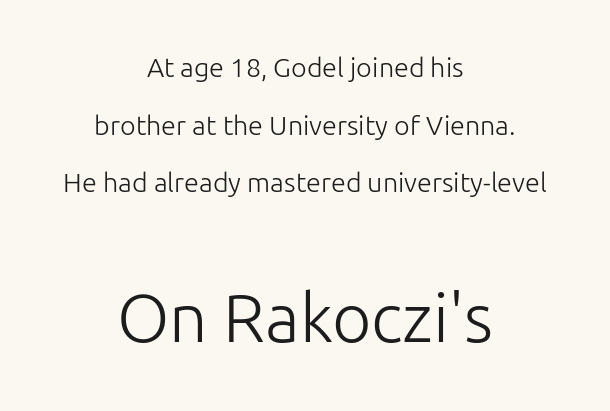
The image shows 68 px light sans-serif type, upright; set centered, loose line spacing (2.13x), normal letter spacing, not underlined; the second (bottom) block is 2.52x larger; low stroke contrast and a medium x-height.
